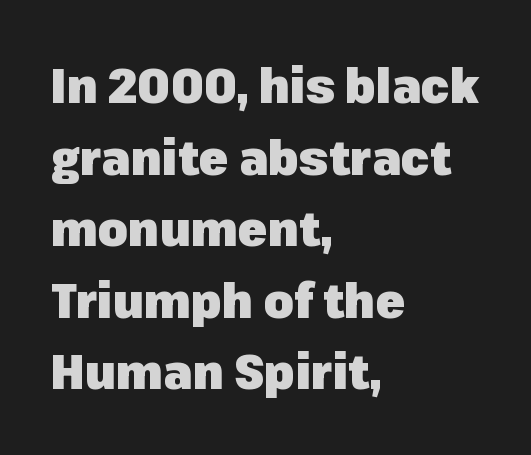
{"serif": "no", "italic": "no", "bold": "yes", "weight": "heavy", "width": "normal", "stroke_contrast": "low", "x_height": "medium", "monospaced": "no", "underline": "no", "align": "left", "line_spacing": "normal", "line_spacing_ratio": 1.49, "letter_spacing": "normal", "letter_spacing_em": 0.0, "glyph_px": 48}
